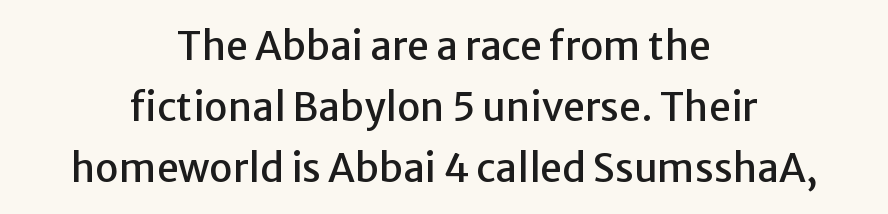
{"serif": "no", "italic": "no", "width": "normal", "stroke_contrast": "low", "x_height": "medium", "monospaced": "no", "underline": "no", "align": "center", "line_spacing": "normal", "line_spacing_ratio": 1.56, "letter_spacing": "normal", "letter_spacing_em": 0.0, "glyph_px": 39}
